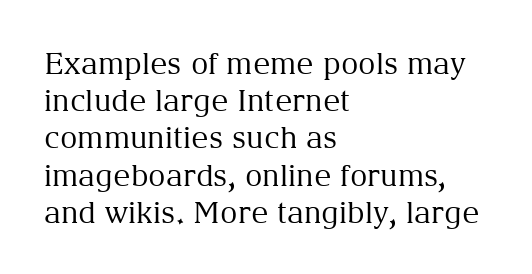
Weight: in the light-to-regular range. The tracking reads as untouched default to a designer's eye. Each letter keeps its own natural width here, so spacing adapts to shape. The compositor pushed each line to the left boundary. Are there feet on the stems? There are — it's a serif.
